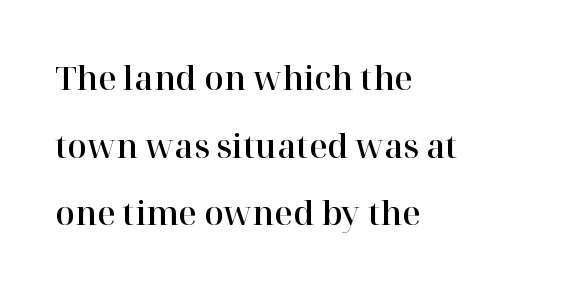
Q: Is the text italic (slanted)? A: No, it is upright.
Q: Is the typeface a serif or a sans-serif typeface? A: Serif.
Q: Is the text underlined? A: No.
Q: How is the paragraph aligned? A: Left-aligned.
Q: Is the spacing between letters normal or unusually wide? A: Normal.
Q: Is the spacing between lines tight, normal or loose? A: Loose.
Q: Width (condensed, normal, or wide)? A: Normal.
Q: Stroke contrast? A: High.
Q: x-height? A: Medium.
Q: Monospaced? A: No.
